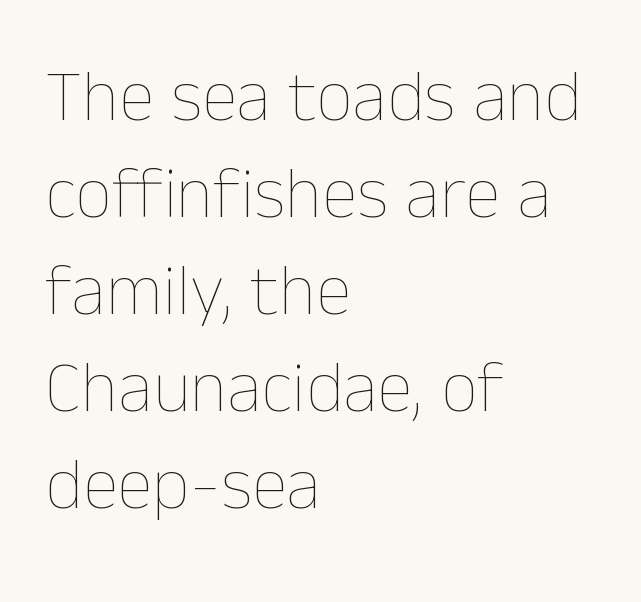
Honestly, the row spacing looks completely unremarkable. No extra ink here — the face is not bold. Plain, unruled lines of type. These lines were composed using upright roman letters. These lines are rendered in a variable-pitch font.
